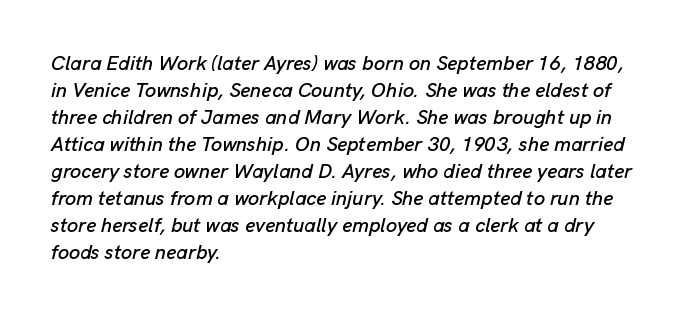
Q: Is the text italic (slanted)? A: Yes, it leans right by about 13 degrees.
Q: Is the text underlined? A: No.
Q: How is the paragraph aligned? A: Left-aligned.
Q: Is the spacing between letters normal or unusually wide? A: Normal.
Q: Is the spacing between lines tight, normal or loose? A: Normal.
